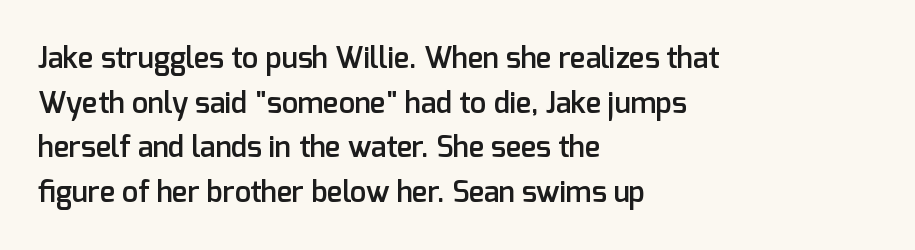
Q: Is the text bold? A: Semi-bold.
Q: Is the text italic (slanted)? A: No, it is upright.
Q: Is the typeface a serif or a sans-serif typeface? A: Sans-serif.
Q: Is the text underlined? A: No.
Q: How is the paragraph aligned? A: Left-aligned.
Q: Is the spacing between letters normal or unusually wide? A: Normal.
Q: Is the spacing between lines tight, normal or loose? A: Normal.
Q: Width (condensed, normal, or wide)? A: Normal.
Q: Stroke contrast? A: Low.
Q: x-height? A: Medium.
Q: Monospaced? A: No.
